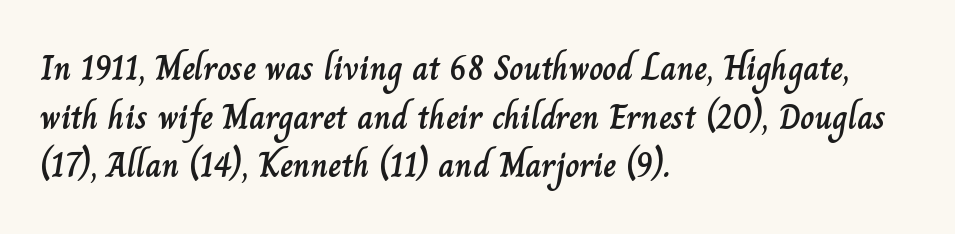
The image shows 35 px text type; set left-aligned, normal line spacing (1.39x), normal letter spacing, not underlined; low stroke contrast and a small x-height.
